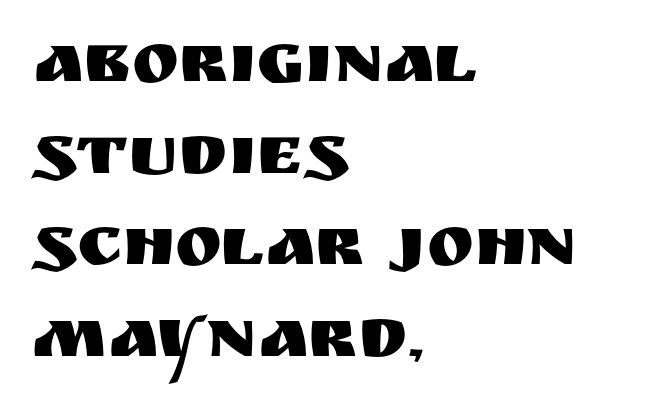
{"serif": "no", "italic": "no", "width": "normal", "stroke_contrast": "medium", "x_height": "large", "monospaced": "no", "underline": "no", "align": "left", "line_spacing": "normal", "line_spacing_ratio": 1.29, "letter_spacing": "normal", "letter_spacing_em": 0.0, "glyph_px": 71}
